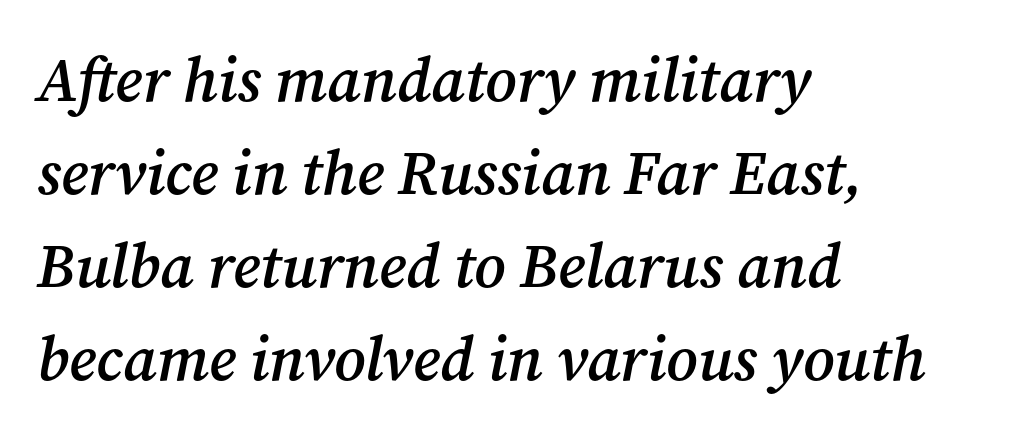
Letterform terminals end in serifs throughout the passage. This is moderately heavy type, rendered in semibold. The rag falls on the right side of this text block. Regular leading. Underlining? Definitely not there. Varying glyph widths throughout — classic text-font behaviour.
